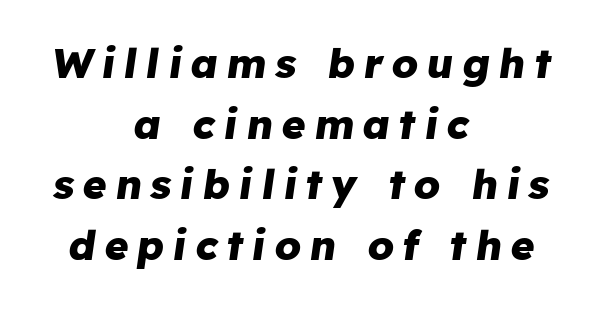
The image shows 41 px heavy type, italic (leaning right); set centered, normal line spacing (1.48x), unusually wide letter spacing (+0.21 em), not underlined; low stroke contrast and a medium x-height.
